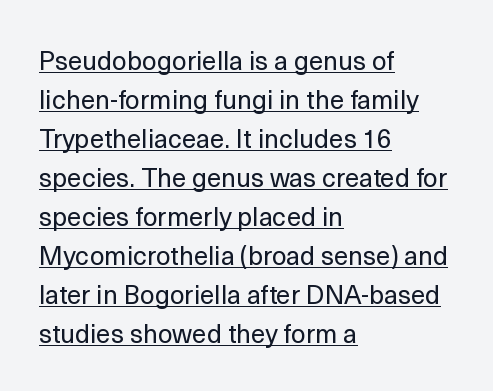
Q: Is the text bold? A: No.
Q: Is the text italic (slanted)? A: No, it is upright.
Q: Is the text underlined? A: Yes.
Q: How is the paragraph aligned? A: Left-aligned.
Q: Is the spacing between letters normal or unusually wide? A: Normal.
Q: Is the spacing between lines tight, normal or loose? A: Normal.
